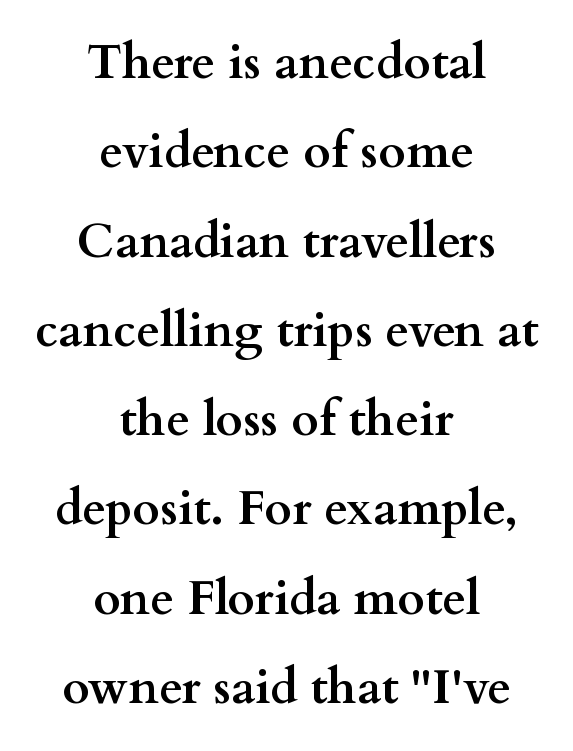
Q: Is the text bold? A: Yes.
Q: Is the text italic (slanted)? A: No, it is upright.
Q: Is the typeface a serif or a sans-serif typeface? A: Serif.
Q: Is the text underlined? A: No.
Q: How is the paragraph aligned? A: Centered.
Q: Is the spacing between letters normal or unusually wide? A: Normal.
Q: Width (condensed, normal, or wide)? A: Wide.
Q: Stroke contrast? A: Medium.
Q: x-height? A: Small.
Q: Monospaced? A: No.
